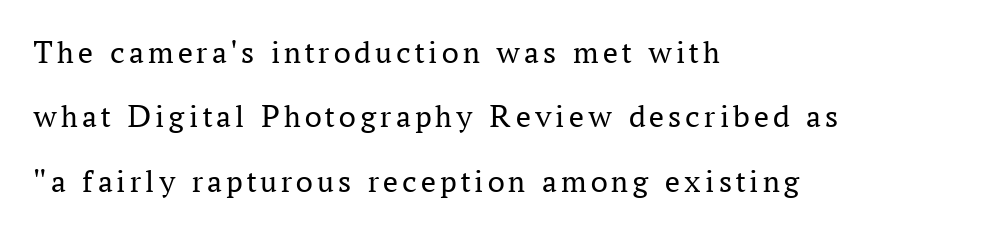
Q: Is the text bold? A: No.
Q: Is the text italic (slanted)? A: No, it is upright.
Q: Is the typeface a serif or a sans-serif typeface? A: Serif.
Q: Is the text underlined? A: No.
Q: How is the paragraph aligned? A: Left-aligned.
Q: Is the spacing between lines tight, normal or loose? A: Loose.
Q: Width (condensed, normal, or wide)? A: Normal.
Q: Stroke contrast? A: Medium.
Q: x-height? A: Medium.
Q: Monospaced? A: No.
